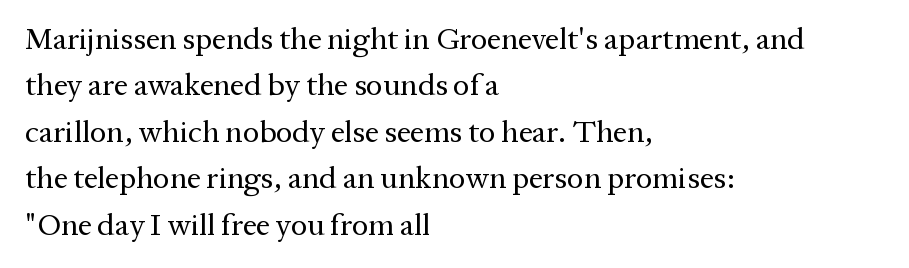
Q: Is the text bold? A: No.
Q: Is the text italic (slanted)? A: No, it is upright.
Q: Is the typeface a serif or a sans-serif typeface? A: Serif.
Q: Is the text underlined? A: No.
Q: How is the paragraph aligned? A: Left-aligned.
Q: Is the spacing between letters normal or unusually wide? A: Normal.
Q: Is the spacing between lines tight, normal or loose? A: Normal.
Q: Width (condensed, normal, or wide)? A: Normal.
Q: Stroke contrast? A: Medium.
Q: x-height? A: Medium.
Q: Monospaced? A: No.
